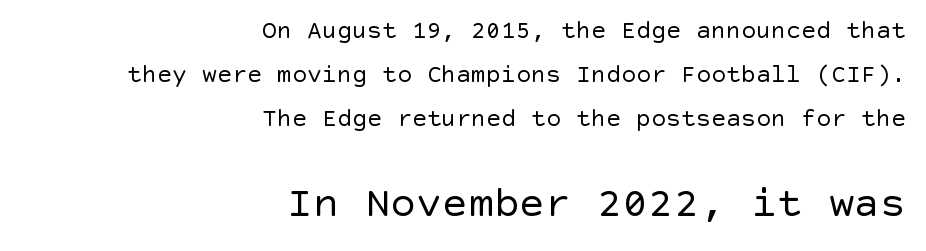
The image shows 43 px regular-weight sans-serif type, upright; set right-aligned, line spacing 1.76x, normal letter spacing, not underlined; the second (bottom) block is 1.72x larger; a large x-height.
